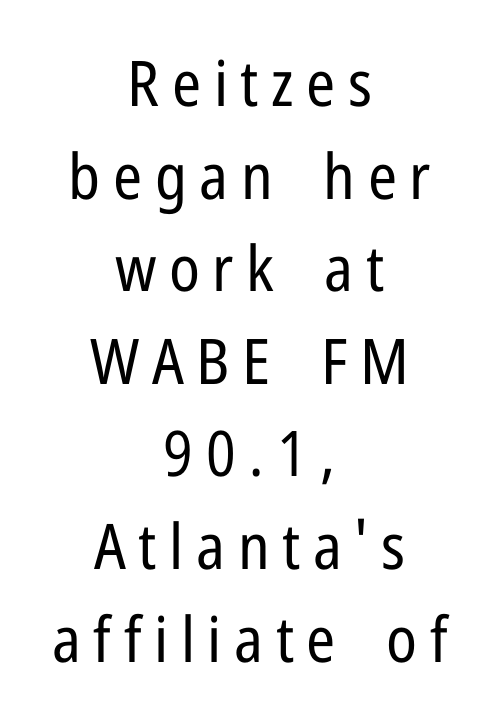
The image shows 63 px regular-weight, condensed sans-serif type, upright; set centered, normal line spacing (1.47x), unusually wide letter spacing (+0.2 em), not underlined; low stroke contrast and a medium x-height.
